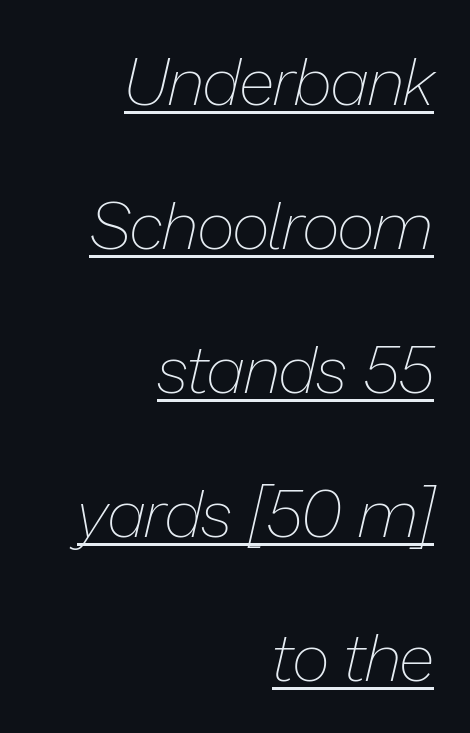
Q: Is the text bold? A: No.
Q: Is the text italic (slanted)? A: Yes, it leans right by about 13 degrees.
Q: Is the text underlined? A: Yes.
Q: How is the paragraph aligned? A: Right-aligned.
Q: Is the spacing between letters normal or unusually wide? A: Normal.
Q: Is the spacing between lines tight, normal or loose? A: Loose.
Q: Width (condensed, normal, or wide)? A: Normal.
Q: Stroke contrast? A: Low.
Q: x-height? A: Medium.
Q: Monospaced? A: No.
